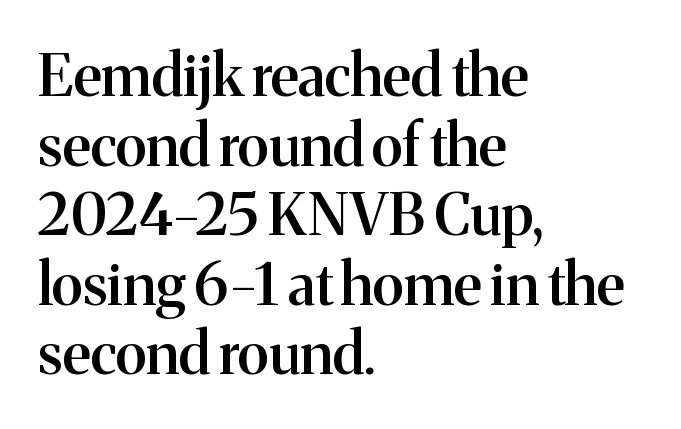
Q: Is the text bold? A: Semi-bold.
Q: Is the text italic (slanted)? A: No, it is upright.
Q: Is the typeface a serif or a sans-serif typeface? A: Serif.
Q: Is the text underlined? A: No.
Q: How is the paragraph aligned? A: Left-aligned.
Q: Is the spacing between letters normal or unusually wide? A: Normal.
Q: Width (condensed, normal, or wide)? A: Normal.
Q: Stroke contrast? A: Medium.
Q: x-height? A: Medium.
Q: Monospaced? A: No.
